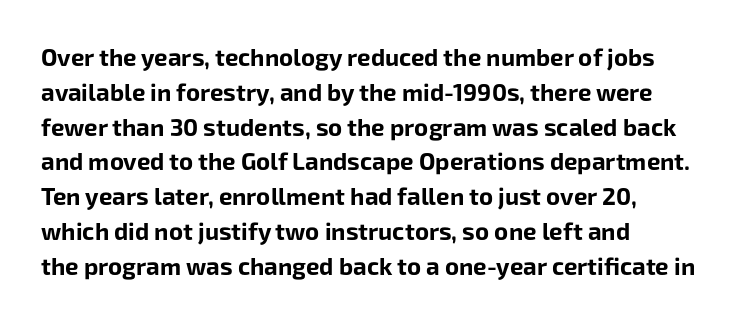
Q: Is the text bold? A: Yes.
Q: Is the text italic (slanted)? A: No, it is upright.
Q: Is the text underlined? A: No.
Q: How is the paragraph aligned? A: Left-aligned.
Q: Is the spacing between letters normal or unusually wide? A: Normal.
Q: Is the spacing between lines tight, normal or loose? A: Normal.
